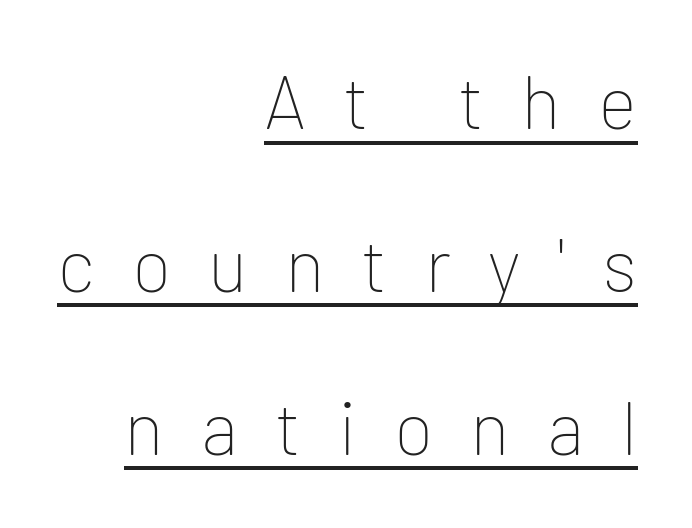
Q: Is the text bold? A: No.
Q: Is the text italic (slanted)? A: No, it is upright.
Q: Is the typeface a serif or a sans-serif typeface? A: Sans-serif.
Q: Is the text underlined? A: Yes.
Q: How is the paragraph aligned? A: Right-aligned.
Q: Is the spacing between letters normal or unusually wide? A: Unusually wide.
Q: Is the spacing between lines tight, normal or loose? A: Loose.
Q: Width (condensed, normal, or wide)? A: Normal.
Q: Stroke contrast? A: Low.
Q: x-height? A: Medium.
Q: Monospaced? A: No.
